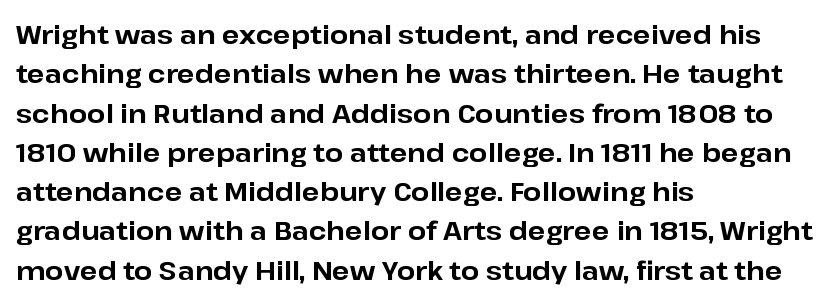
The image shows 26 px bold type, upright; set left-aligned, normal line spacing (1.51x), normal letter spacing, not underlined.
